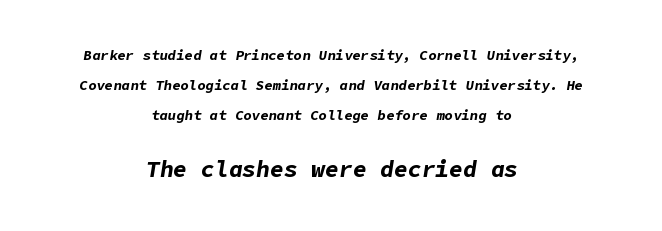
Look at the glyph heights: the lower group is clearly the bigger setting. Does the copy run flush right? No — it is centered line by line. The glyphs are unaccompanied by any horizontal stroke below them. An italicized treatment has been applied to the whole sample. Tracking value appears to be zero — textbook default spacing.
